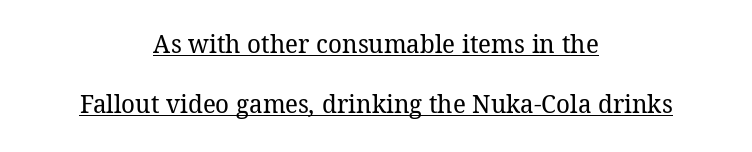
{"bold": "no", "underline": "yes", "align": "center", "line_spacing": "loose", "line_spacing_ratio": 2.31, "letter_spacing": "normal", "letter_spacing_em": 0.0, "glyph_px": 26}
